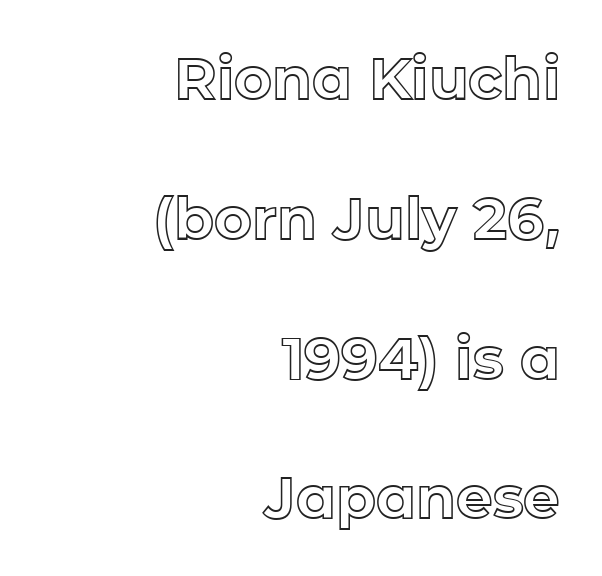
Right-aligned paragraph, ragged on the left. Glance below the letters and you will spot only blank space. In terms of letterspacing, this is plain default setting. These lines are rendered in a variable-pitch font.
